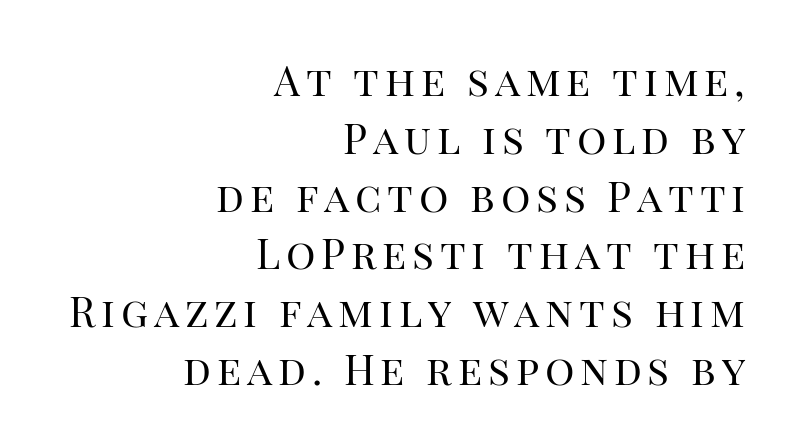
Words float on clear page, feet unadorned. Posture: straight, roman, zero tilt. The passage shown is typeset with a serif family. Spacing verdict: proportional, widths tailored to each character.
